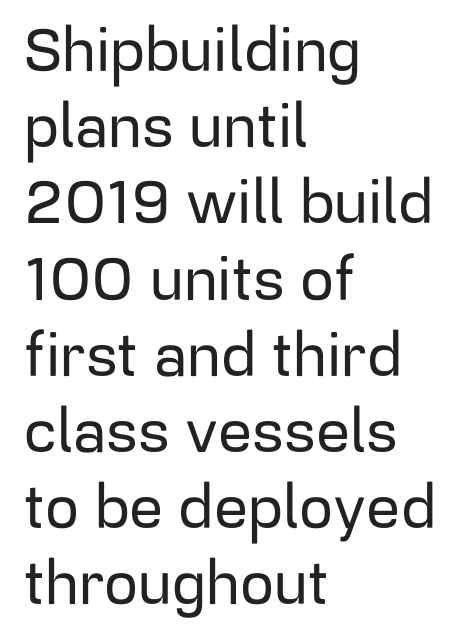
The image shows 60 px sans-serif type, upright; set left-aligned, normal line spacing (1.27x), normal letter spacing, not underlined; low stroke contrast and a medium x-height.
